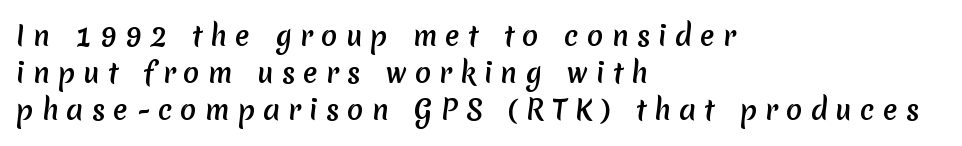
The image shows 27 px text type; set left-aligned, normal line spacing (1.37x), unusually wide letter spacing (+0.3 em), not underlined.
